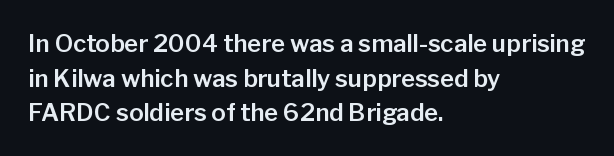
{"italic": "no", "underline": "no", "align": "left", "line_spacing": "normal", "line_spacing_ratio": 1.44, "letter_spacing": "normal", "letter_spacing_em": 0.0, "glyph_px": 24}
